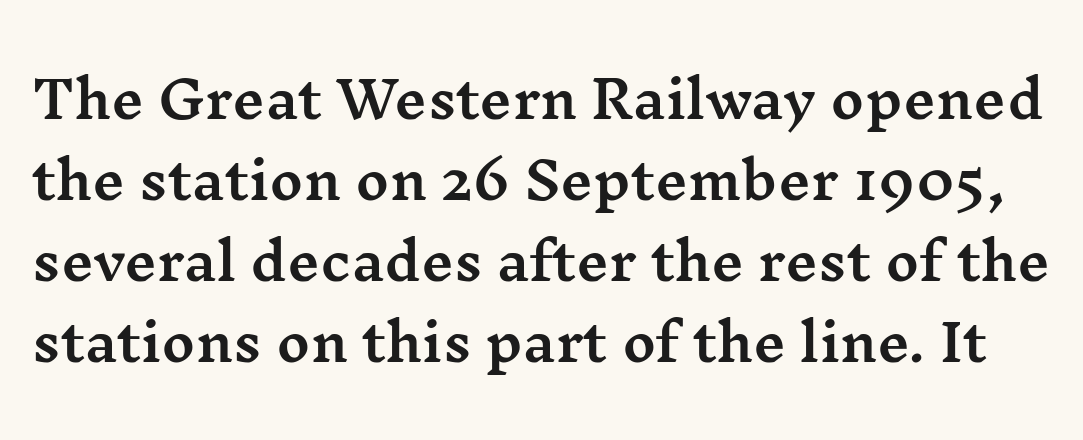
Q: Is the text italic (slanted)? A: No, it is upright.
Q: Is the typeface a serif or a sans-serif typeface? A: Serif.
Q: Is the text underlined? A: No.
Q: Is the spacing between letters normal or unusually wide? A: Normal.
Q: Is the spacing between lines tight, normal or loose? A: Normal.
Q: Width (condensed, normal, or wide)? A: Wide.
Q: Stroke contrast? A: Medium.
Q: x-height? A: Medium.
Q: Monospaced? A: No.
